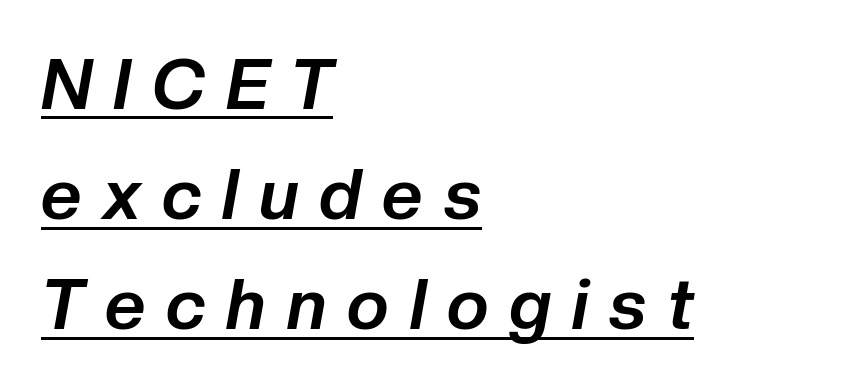
A baseline rule has been typeset under these characters. Line spacing here is normal. Do the characters align in a grid? No, the font is proportional. The glyphs have the mass of a bold cut. Substantial extra tracking has been applied to these lines.
